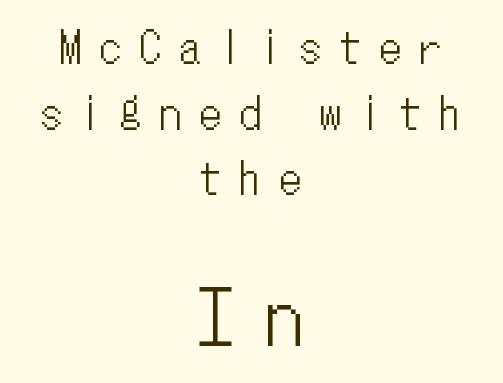
Honestly, the letter spacing is so wide it's the main thing you notice. In terms of leading, this rendering sits right in the middle. Quick note: underline off. The whitespace from short lines is split evenly between both sides. Fixed-width glyphs throughout — classic coding-font behaviour.
